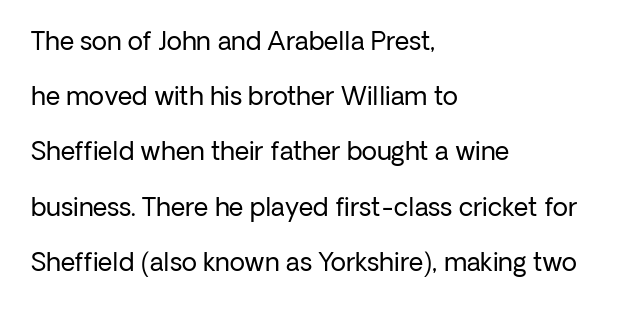
{"italic": "no", "bold": "no", "underline": "no", "align": "left", "line_spacing": "loose", "line_spacing_ratio": 2.21, "letter_spacing": "normal", "letter_spacing_em": 0.0, "glyph_px": 25}
